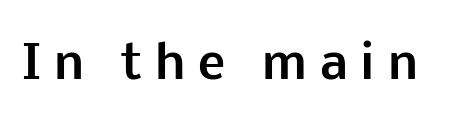
Q: Is the text bold? A: Yes.
Q: Is the text italic (slanted)? A: No, it is upright.
Q: Is the typeface a serif or a sans-serif typeface? A: Sans-serif.
Q: Is the text underlined? A: No.
Q: Is the spacing between letters normal or unusually wide? A: Unusually wide.
Q: Width (condensed, normal, or wide)? A: Normal.
Q: Stroke contrast? A: Low.
Q: x-height? A: Medium.
Q: Monospaced? A: No.
